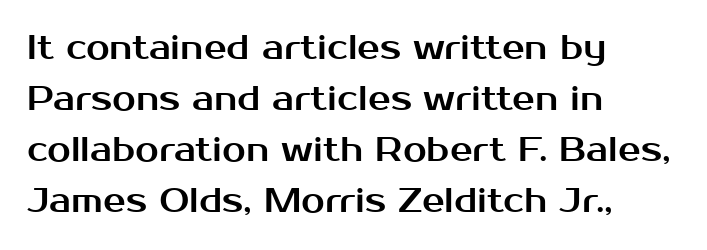
The image shows 34 px sans-serif type, upright; set left-aligned, normal line spacing (1.5x), normal letter spacing, not underlined; medium stroke contrast and a medium x-height.
